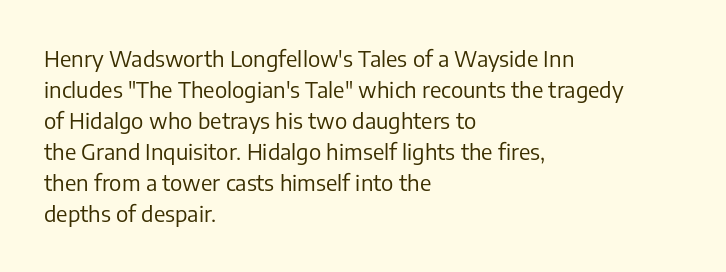
The words here are not underlined. Default kerning and tracking; the words read as compact shapes. The paragraph shown leans on its left margin. Posture: straight, roman, zero tilt. Vertical stems look standard width or narrower in stroke. Vertical spacing — default.
